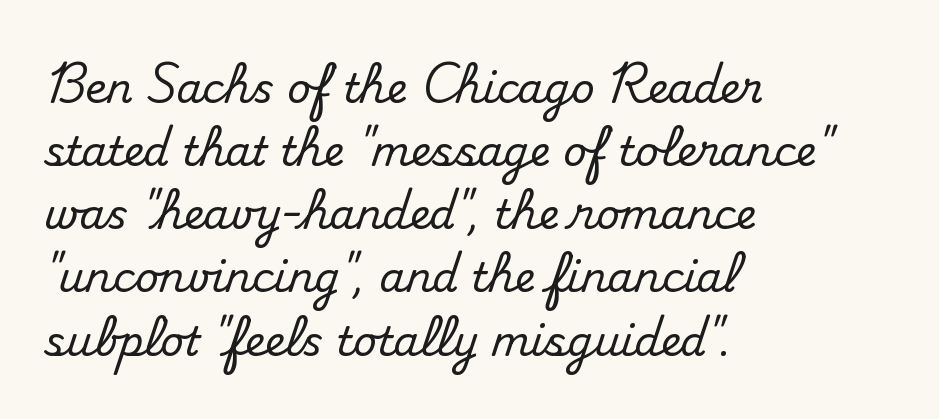
{"serif": "yes", "width": "normal", "stroke_contrast": "medium", "x_height": "small", "monospaced": "no", "underline": "no", "align": "left", "line_spacing": "normal", "line_spacing_ratio": 1.54, "letter_spacing": "normal", "letter_spacing_em": 0.0, "glyph_px": 41}
